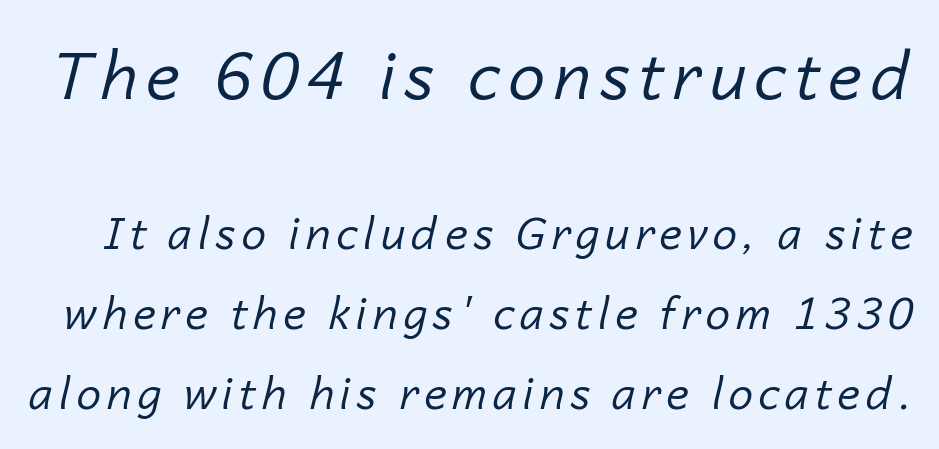
Descenders hang freely into open space. Does the bottom block carry the larger type? No, the top block does. If you drew a line through each stem, it would be angled. Stems here are at most as thick as an everyday book face. Spacing verdict: proportional, widths tailored to each character.
